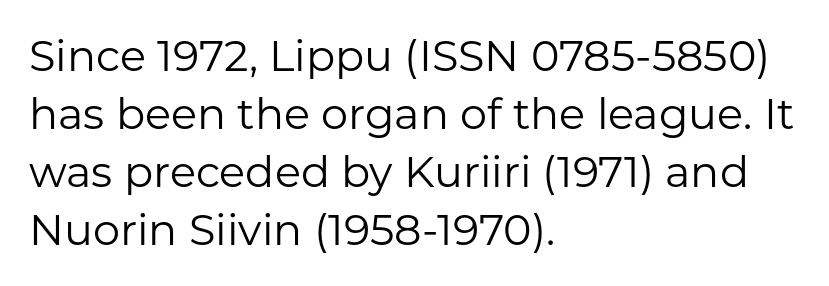
Q: Is the text bold? A: No.
Q: Is the text italic (slanted)? A: No, it is upright.
Q: Is the typeface a serif or a sans-serif typeface? A: Sans-serif.
Q: Is the text underlined? A: No.
Q: How is the paragraph aligned? A: Left-aligned.
Q: Is the spacing between letters normal or unusually wide? A: Normal.
Q: Is the spacing between lines tight, normal or loose? A: Normal.
Q: Width (condensed, normal, or wide)? A: Normal.
Q: Stroke contrast? A: Low.
Q: x-height? A: Medium.
Q: Monospaced? A: No.
